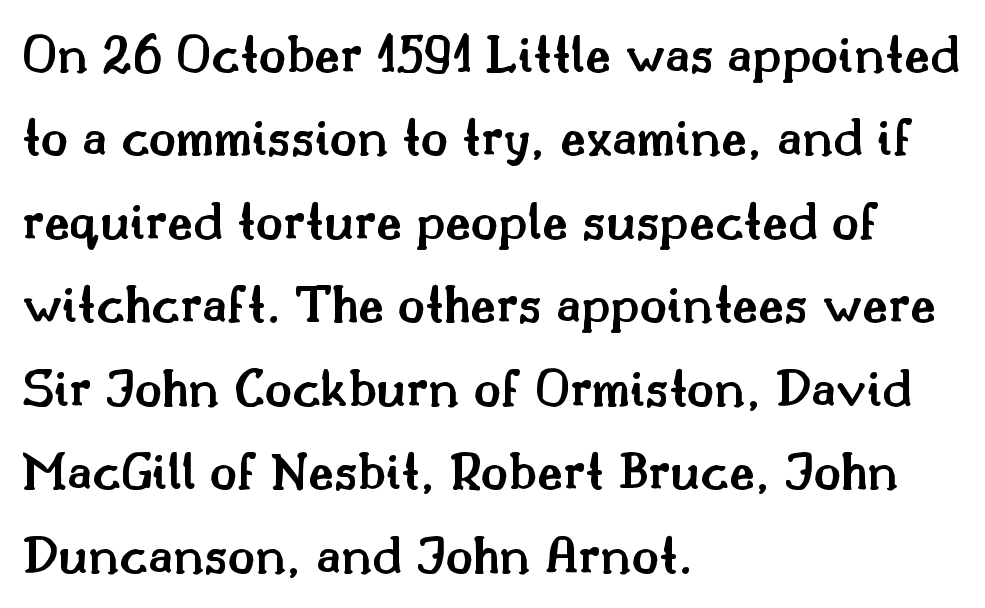
The image shows 56 px semibold serif type, upright; set left-aligned, normal line spacing (1.49x), normal letter spacing, not underlined; medium stroke contrast and a small x-height.
